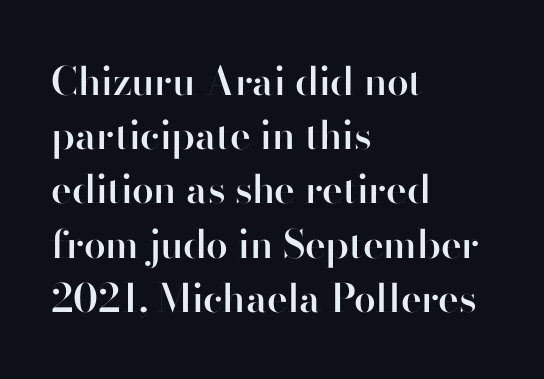
What weight is shown? A semibold, between regular and bold. You could not count columns in this text — the font is proportionally spaced. Classification — sans serif. No extra tracking has been applied to these lines. The lines in this sample share a left origin and differ only in where they stop. Any mark beneath the type? The region is blank.
